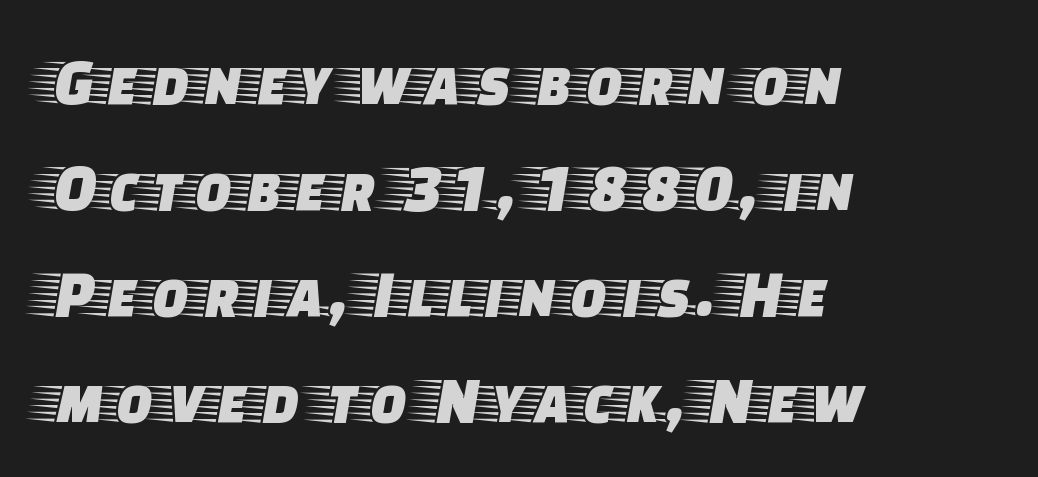
The image shows 68 px wide serif type; set left-aligned, normal line spacing (1.56x), normal letter spacing, not underlined; low stroke contrast and a large x-height.
